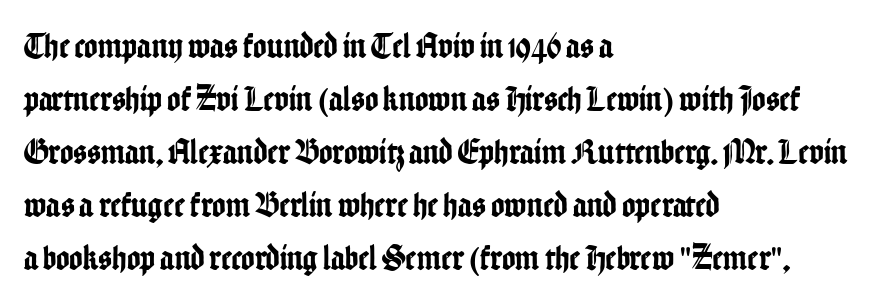
The image shows 36 px condensed sans-serif type, upright; set left-aligned, normal line spacing (1.47x), normal letter spacing, not underlined; low stroke contrast and a medium x-height.
